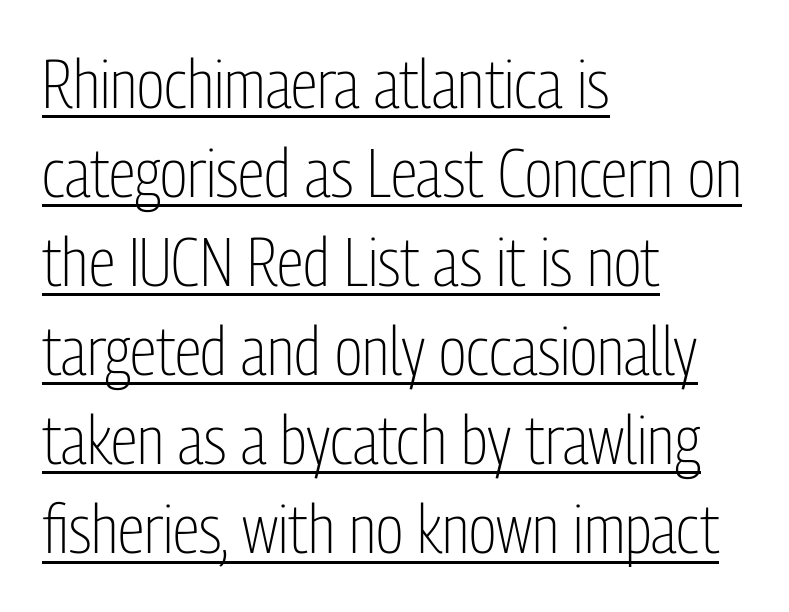
The image shows 68 px light, condensed sans-serif type, upright; set left-aligned, normal line spacing (1.31x), normal letter spacing, underlined; low stroke contrast and a medium x-height.
